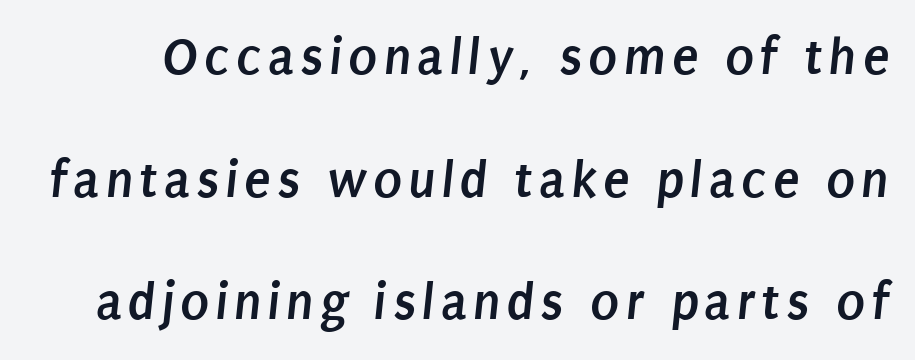
Heavy, bold letterforms. You could not count columns in this text — the font is proportionally spaced. Unmarked baselines from the first word to the last. Successive baselines arrive slowly, with a big drop between each. Serifs: no, the terminals of the letterforms are clean.
